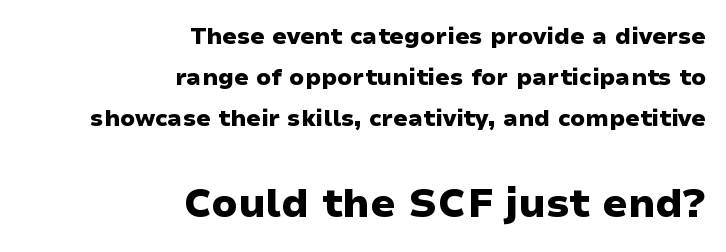
{"serif": "no", "italic": "no", "bold": "yes", "weight": "heavy", "width": "wide", "stroke_contrast": "low", "x_height": "medium", "monospaced": "no", "underline": "no", "align": "right", "line_spacing_ratio": 1.79, "letter_spacing": "normal", "letter_spacing_em": 0.0, "larger_block": "second", "size_ratio": 1.74, "glyph_px": 40}
